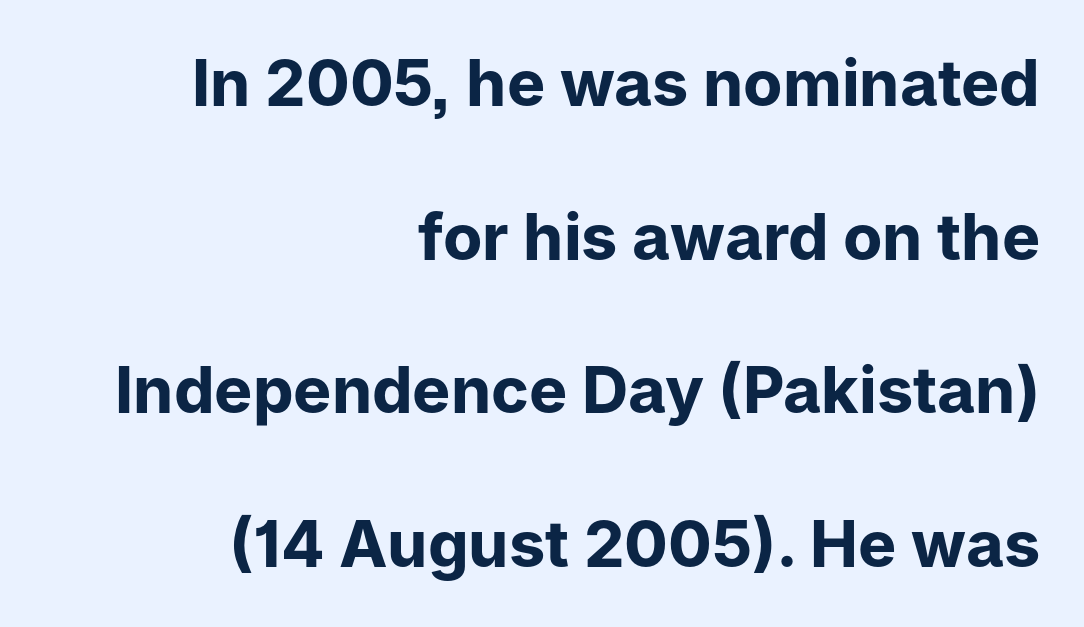
Visually the block forms a straight wall on the right and a jagged coastline on the left. Here the designer chose a conventional face with non-uniform glyph widths. The face used here has the dense, thick strokes of a bold. Look at the tracking — it's just the regular setting, nothing added. No italicization has been applied; the sample stays upright.
